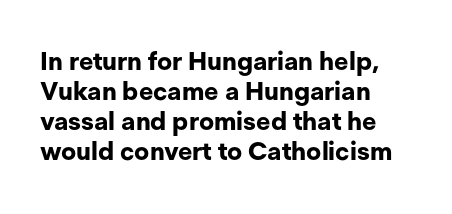
Default kerning and tracking; the words read as compact shapes. The letters stand upright; this is a roman face. Pretty heavy lettering here — definitely bold. The words here are not underlined.
